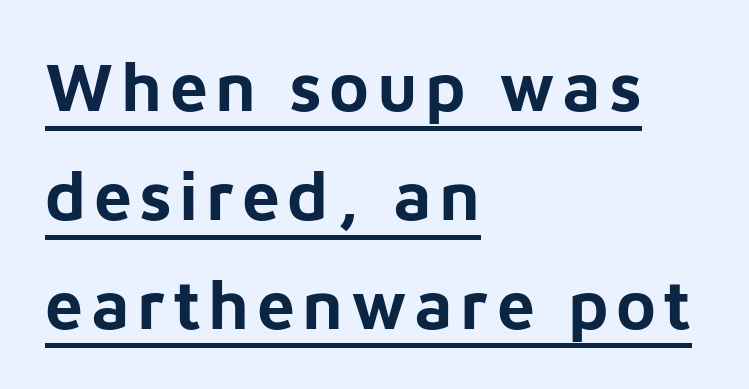
{"serif": "no", "italic": "no", "bold": "yes", "weight": "bold", "width": "normal", "stroke_contrast": "low", "x_height": "medium", "monospaced": "no", "underline": "yes", "align": "left", "line_spacing": "normal", "line_spacing_ratio": 1.6, "glyph_px": 68}
